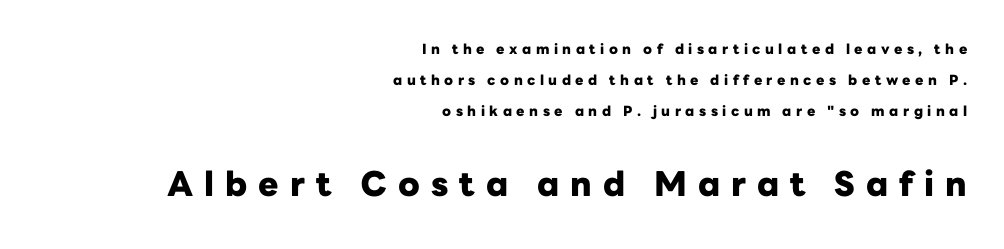
The image shows 34 px heavy sans-serif type, upright; set right-aligned, loose line spacing (2.21x), unusually wide letter spacing (+0.32 em), not underlined; the second (bottom) block is 2.43x larger; low stroke contrast and a medium x-height.
